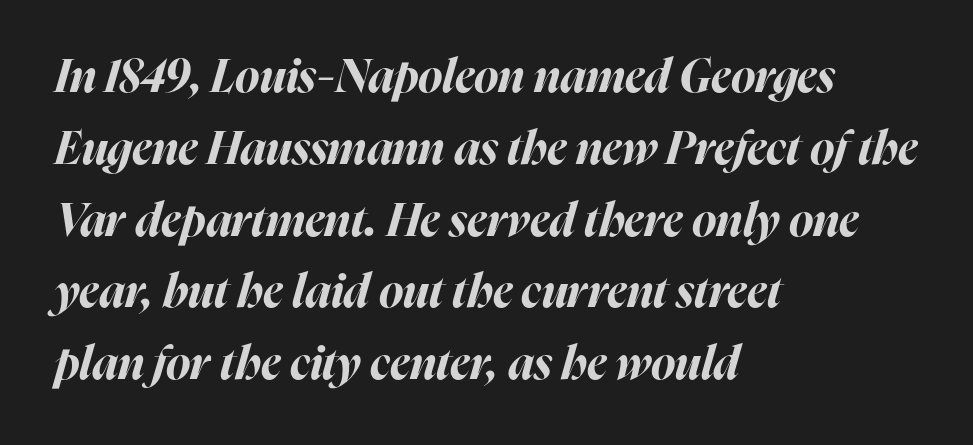
The specimen omits any rule beneath the text block's lines. The glyphs have the mass of a bold cut. Every character sits at an angle, as italics do. Regarding leading, the lines here are spaced in the standard way. Varying glyph widths throughout — classic text-font behaviour. The face used here is rendered with its standard letterfit.
